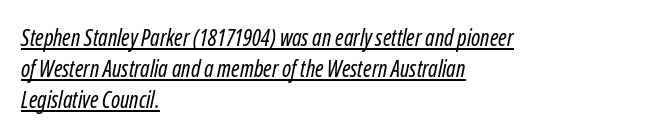
The image shows 23 px text type; set left-aligned, normal line spacing (1.35x), normal letter spacing, underlined.
